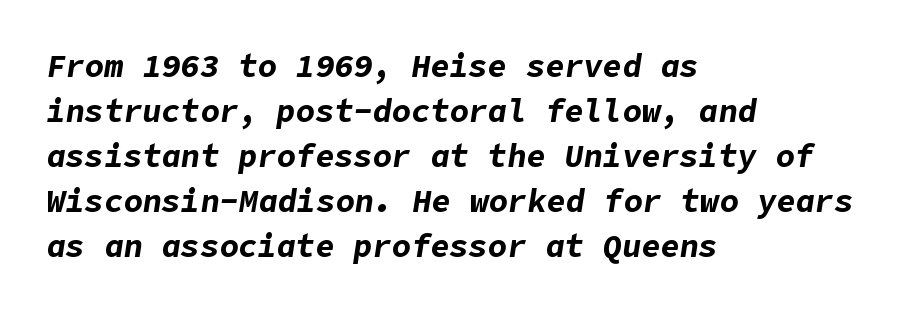
What weight is shown? A full bold with thick strokes. Nobody drew a line under any word here. In terms of letterspacing, this is plain default setting. Slant detected: the letters are inclined. Honestly, the row spacing looks completely unremarkable. The paragraph has a hard left edge and a soft right edge.
